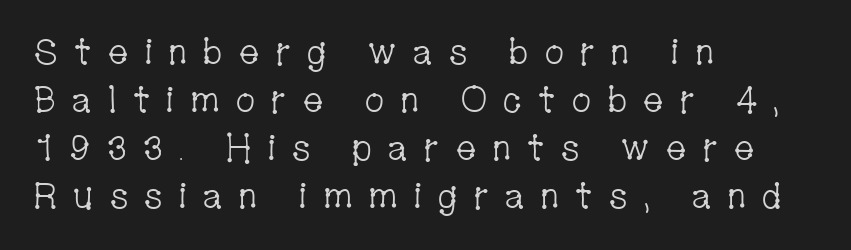
Is the block centered? No — it sits flush against the left margin. These lines are rendered in a variable-pitch font. Quick note: interline space is typical. Tracking here is generous; glyphs stand well apart from one another.
